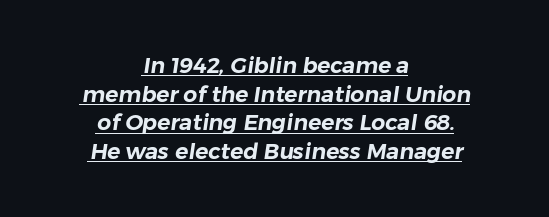
The image shows 22 px text type; set centered, normal line spacing (1.3x), normal letter spacing, underlined.
